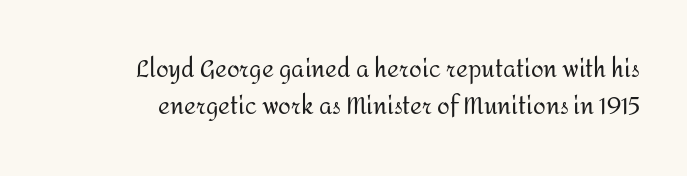
The image shows 23 px text type, upright; set normal line spacing (1.6x), normal letter spacing, not underlined.
